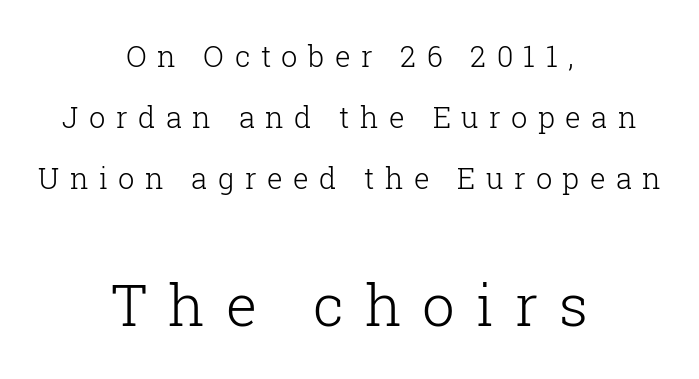
Note the varied advance widths — an 'i' is clearly narrower than an 'm'. Vertical strokes here are truly vertical. Here the second block reads like a headline and the first like body copy. Unlike a clean sans, this face finishes its strokes with serifs. Underlining? Definitely not there. This sample uses expanded letter spacing, leaving extra air between glyphs.
